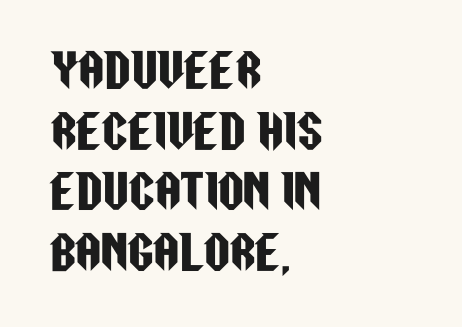
{"serif": "no", "italic": "no", "width": "condensed", "stroke_contrast": "low", "x_height": "large", "monospaced": "no", "underline": "no", "align": "left", "line_spacing": "normal", "line_spacing_ratio": 1.35, "letter_spacing": "normal", "letter_spacing_em": 0.0, "glyph_px": 45}
